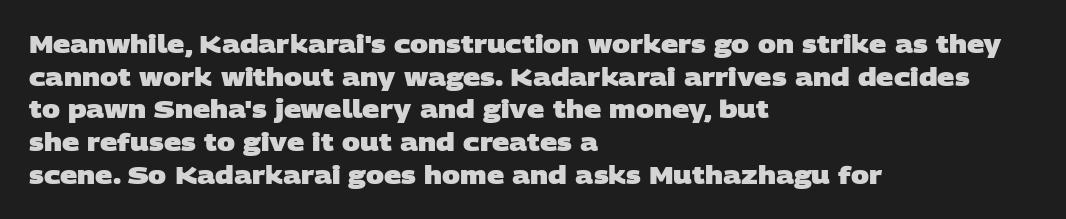
The rag falls on the right side of this text block. The space directly below the letters is spotless. The type is set solid horizontally, with unmodified tracking. Heft: maximum for text — a bold. One glance says typical: line gaps are just what's usual.
